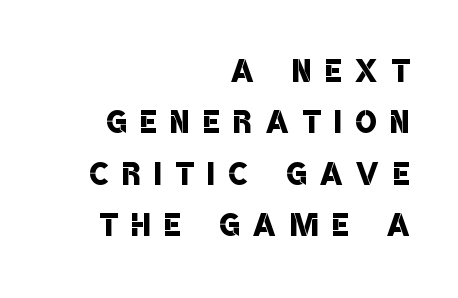
Q: Is the text bold? A: Semi-bold.
Q: Is the typeface a serif or a sans-serif typeface? A: Sans-serif.
Q: Is the text underlined? A: No.
Q: How is the paragraph aligned? A: Right-aligned.
Q: Is the spacing between letters normal or unusually wide? A: Unusually wide.
Q: Width (condensed, normal, or wide)? A: Condensed.
Q: Stroke contrast? A: Low.
Q: x-height? A: Large.
Q: Monospaced? A: No.
